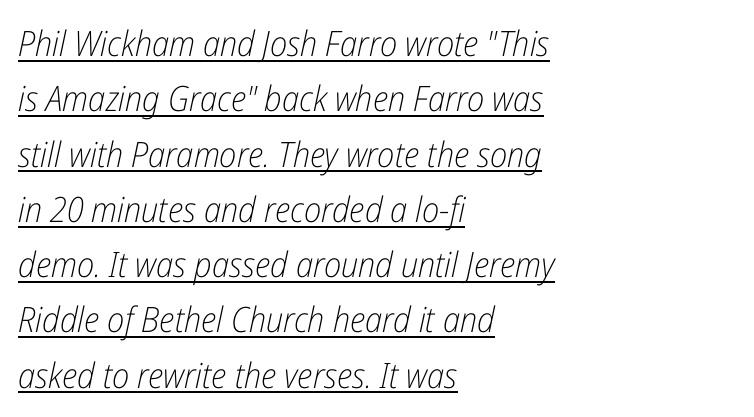
Compared with typical body copy, the letter spacing here is the same. The passage is arranged the way most books set body copy — flush left. Looking at the ascenders, they clearly lean. Stems here are at most as thick as an everyday book face. Regular leading.
